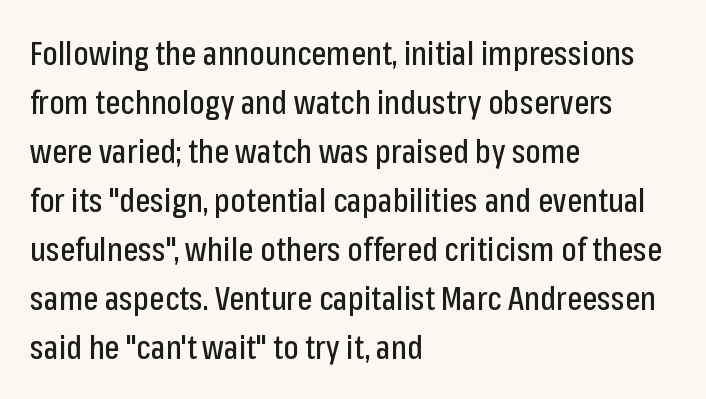
The image shows 32 px condensed sans-serif type, upright; set left-aligned, normal line spacing (1.53x), normal letter spacing, not underlined; low stroke contrast and a medium x-height.
